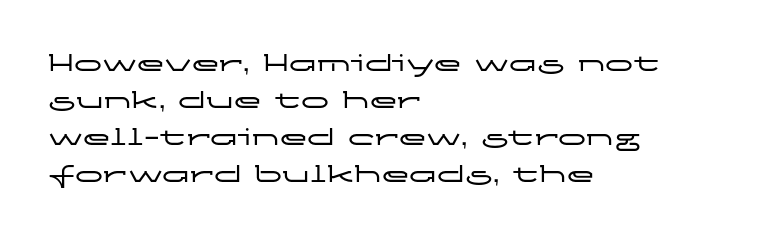
Q: Is the text italic (slanted)? A: No, it is upright.
Q: Is the typeface a serif or a sans-serif typeface? A: Sans-serif.
Q: Is the text underlined? A: No.
Q: How is the paragraph aligned? A: Left-aligned.
Q: Is the spacing between letters normal or unusually wide? A: Normal.
Q: Is the spacing between lines tight, normal or loose? A: Normal.
Q: Width (condensed, normal, or wide)? A: Wide.
Q: Stroke contrast? A: Low.
Q: x-height? A: Medium.
Q: Monospaced? A: No.
